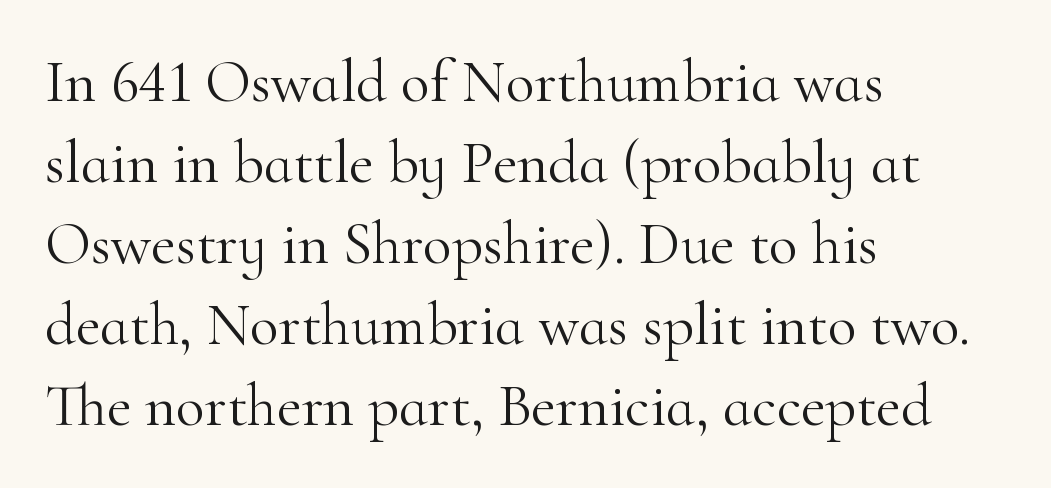
Q: Is the text bold? A: No.
Q: Is the text italic (slanted)? A: No, it is upright.
Q: Is the typeface a serif or a sans-serif typeface? A: Serif.
Q: Is the text underlined? A: No.
Q: How is the paragraph aligned? A: Left-aligned.
Q: Is the spacing between letters normal or unusually wide? A: Normal.
Q: Is the spacing between lines tight, normal or loose? A: Normal.
Q: Width (condensed, normal, or wide)? A: Normal.
Q: Stroke contrast? A: High.
Q: x-height? A: Small.
Q: Monospaced? A: No.
